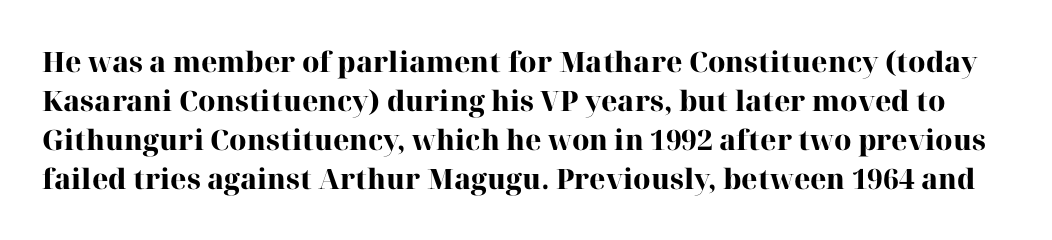
Q: Is the text bold? A: Yes.
Q: Is the text italic (slanted)? A: No, it is upright.
Q: Is the typeface a serif or a sans-serif typeface? A: Serif.
Q: Is the text underlined? A: No.
Q: Is the spacing between letters normal or unusually wide? A: Normal.
Q: Is the spacing between lines tight, normal or loose? A: Normal.
Q: Width (condensed, normal, or wide)? A: Normal.
Q: Stroke contrast? A: High.
Q: x-height? A: Medium.
Q: Monospaced? A: No.
